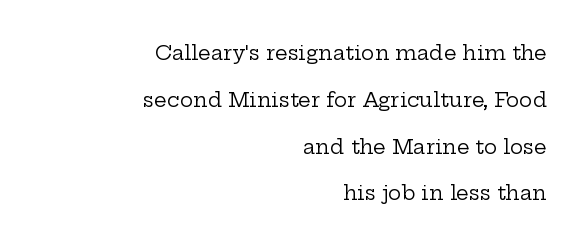
Q: Is the text bold? A: No.
Q: Is the text italic (slanted)? A: No, it is upright.
Q: Is the text underlined? A: No.
Q: How is the paragraph aligned? A: Right-aligned.
Q: Is the spacing between letters normal or unusually wide? A: Normal.
Q: Is the spacing between lines tight, normal or loose? A: Loose.
